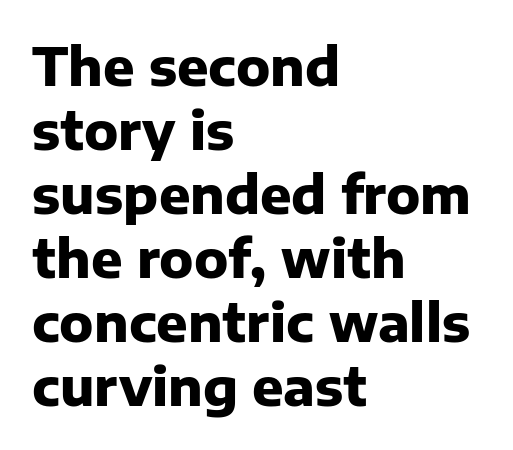
The passage shown is typed in a proportional face where columns would drift. The letterforms sit shoulder to shoulder at normal distance. Check under the words: just untouched page. The font family rendered here belongs to the sans-serif group.
